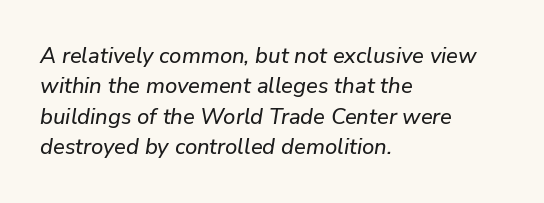
The letterforms sit shoulder to shoulder at normal distance. Reading down the column, the eye jumps a familiar distance to each next line. The strip under each line holds only bare page. The rendering anchors every line to the left-hand side.
